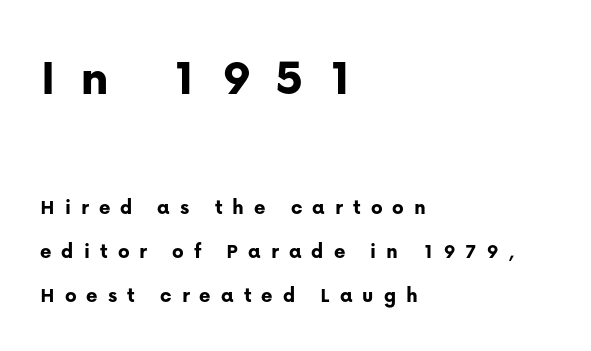
Quick note: not italic, upright. Unmarked baselines from the first word to the last. The initial chunk of copy outweighs the following chunk in type size. A typesetter would call this proportional, since set widths differ per character. Loose tracking; the words dissolve into strings of separated letters.
